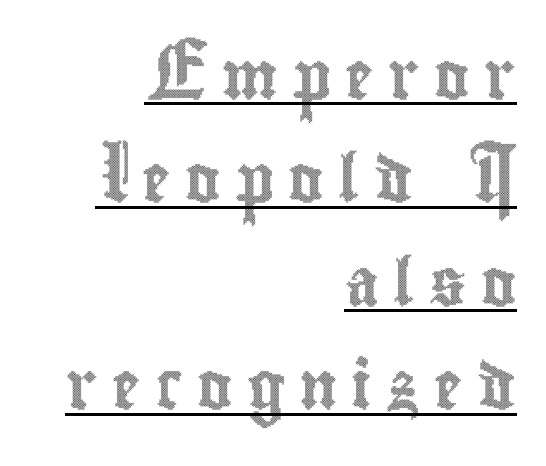
The passage is arranged like a letterhead date or caption credit — flush right. The passage shown stacks its lines with a broad gap. You can tell it's not italic because the verticals are truly vertical. The glyphs are accompanied by a horizontal stroke just below them.
